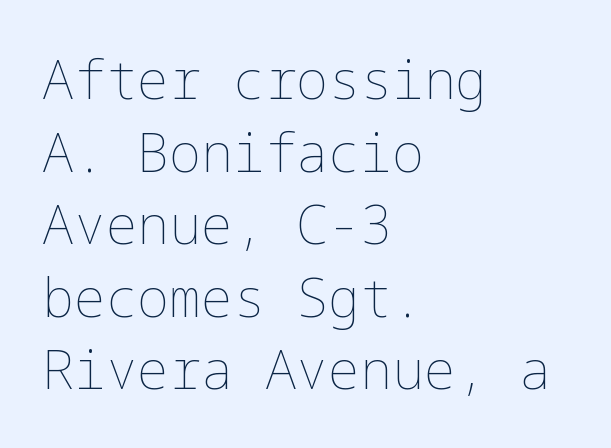
Q: Is the text bold? A: No.
Q: Is the text italic (slanted)? A: No, it is upright.
Q: Is the text underlined? A: No.
Q: How is the paragraph aligned? A: Left-aligned.
Q: Is the spacing between letters normal or unusually wide? A: Normal.
Q: Is the spacing between lines tight, normal or loose? A: Normal.
Q: Width (condensed, normal, or wide)? A: Normal.
Q: Stroke contrast? A: Low.
Q: x-height? A: Medium.
